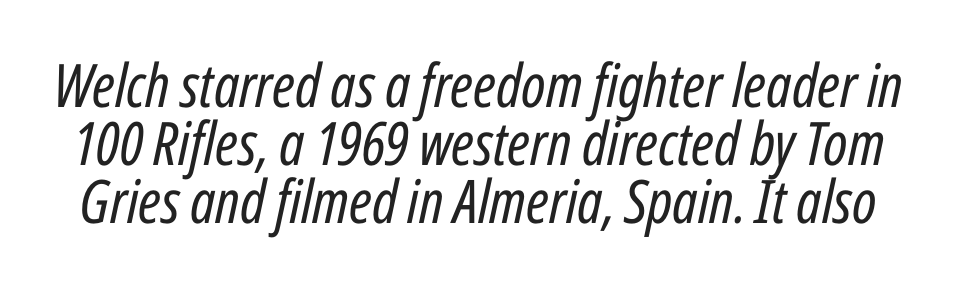
Q: Is the text bold? A: No.
Q: Is the text italic (slanted)? A: Yes, it leans right by about 12 degrees.
Q: Is the text underlined? A: No.
Q: Is the spacing between letters normal or unusually wide? A: Normal.
Q: Is the spacing between lines tight, normal or loose? A: Tight.
Q: Width (condensed, normal, or wide)? A: Condensed.
Q: Stroke contrast? A: Low.
Q: x-height? A: Medium.
Q: Monospaced? A: No.
